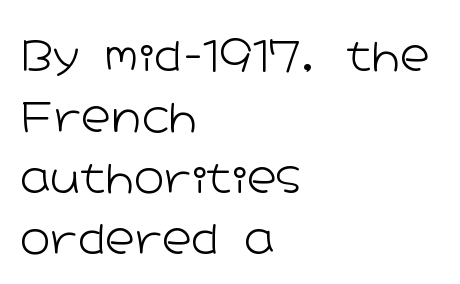
Glyph-to-glyph distance matches everyday printed text. The foot of each line stays bare and open. Characters remain perfectly vertical along every line. The space between consecutive lines is moderate. Notice how the passage keeps a crisp vertical edge on the left only.
